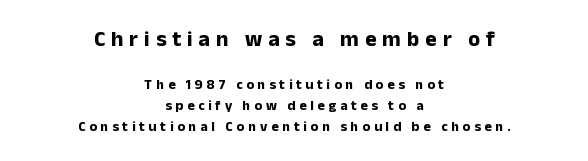
Q: Is the text bold? A: Yes.
Q: Is the text italic (slanted)? A: No, it is upright.
Q: Is the text underlined? A: No.
Q: How is the paragraph aligned? A: Centered.
Q: Is the spacing between letters normal or unusually wide? A: Unusually wide.
Q: Is the spacing between lines tight, normal or loose? A: Normal.
Q: Which block of text is set in a larger size, the first (top) or the second (bottom)? A: The first (top) one.
